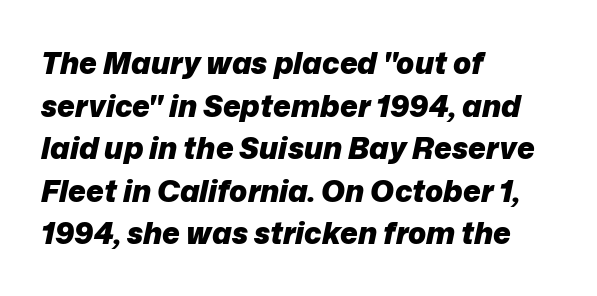
{"italic": "yes", "lean": "right", "slant_degrees": 12, "bold": "yes", "weight": "heavy", "width": "normal", "stroke_contrast": "low", "x_height": "medium", "monospaced": "no", "underline": "no", "align": "left", "line_spacing": "normal", "line_spacing_ratio": 1.42, "letter_spacing": "normal", "letter_spacing_em": 0.0, "glyph_px": 30}
